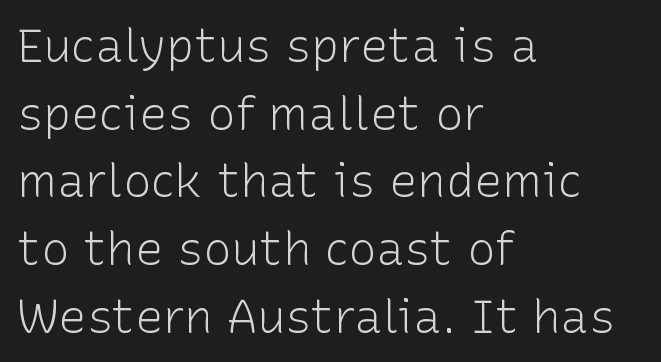
The image shows 47 px light sans-serif type, upright; set left-aligned, normal line spacing (1.44x), normal letter spacing, not underlined; low stroke contrast and a medium x-height.
